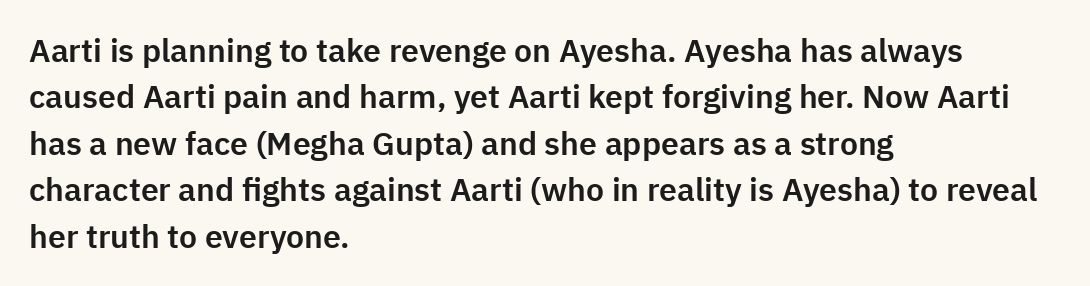
Q: Is the text italic (slanted)? A: No, it is upright.
Q: Is the typeface a serif or a sans-serif typeface? A: Sans-serif.
Q: Is the text underlined? A: No.
Q: How is the paragraph aligned? A: Left-aligned.
Q: Is the spacing between letters normal or unusually wide? A: Normal.
Q: Is the spacing between lines tight, normal or loose? A: Normal.
Q: Width (condensed, normal, or wide)? A: Normal.
Q: Stroke contrast? A: Low.
Q: x-height? A: Medium.
Q: Monospaced? A: No.
